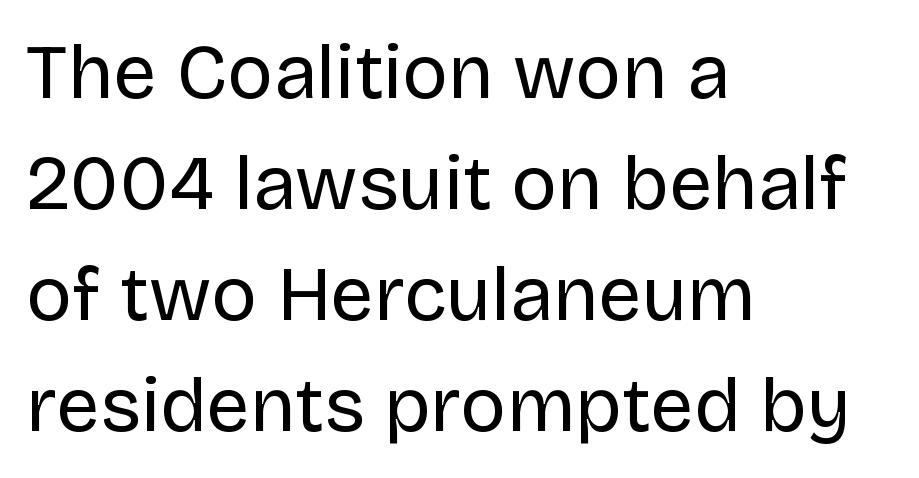
The lettering holds an erect, upright posture throughout. Examine the stroke ends and you'll find no serifs. No extra ink here — the face is not bold. Honestly, there is no underline to notice here at all.
